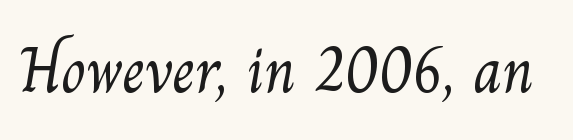
Q: Is the text bold? A: No.
Q: Is the typeface a serif or a sans-serif typeface? A: Serif.
Q: Is the text underlined? A: No.
Q: Is the spacing between letters normal or unusually wide? A: Normal.
Q: Width (condensed, normal, or wide)? A: Normal.
Q: Stroke contrast? A: Medium.
Q: x-height? A: Small.
Q: Monospaced? A: No.
